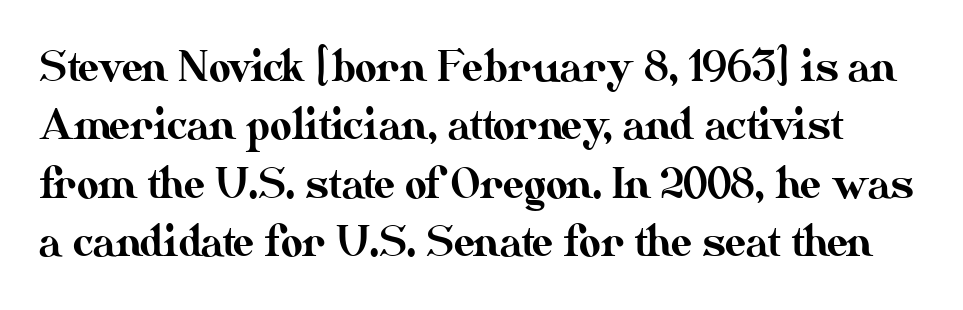
Q: Is the text italic (slanted)? A: No, it is upright.
Q: Is the text underlined? A: No.
Q: Is the spacing between letters normal or unusually wide? A: Normal.
Q: Is the spacing between lines tight, normal or loose? A: Normal.
Q: Width (condensed, normal, or wide)? A: Normal.
Q: Stroke contrast? A: Medium.
Q: x-height? A: Small.
Q: Monospaced? A: No.
